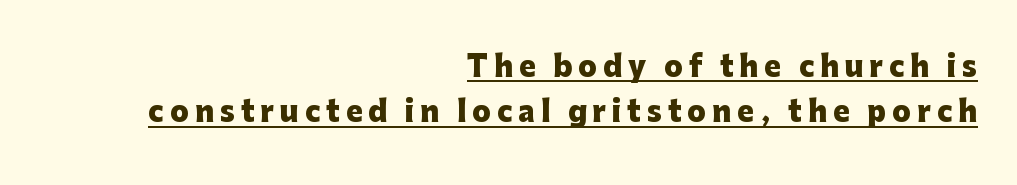
Q: Is the text bold? A: Yes.
Q: Is the text italic (slanted)? A: No, it is upright.
Q: Is the typeface a serif or a sans-serif typeface? A: Sans-serif.
Q: Is the text underlined? A: Yes.
Q: How is the paragraph aligned? A: Right-aligned.
Q: Is the spacing between letters normal or unusually wide? A: Unusually wide.
Q: Is the spacing between lines tight, normal or loose? A: Normal.
Q: Width (condensed, normal, or wide)? A: Normal.
Q: Stroke contrast? A: Low.
Q: x-height? A: Medium.
Q: Monospaced? A: No.
